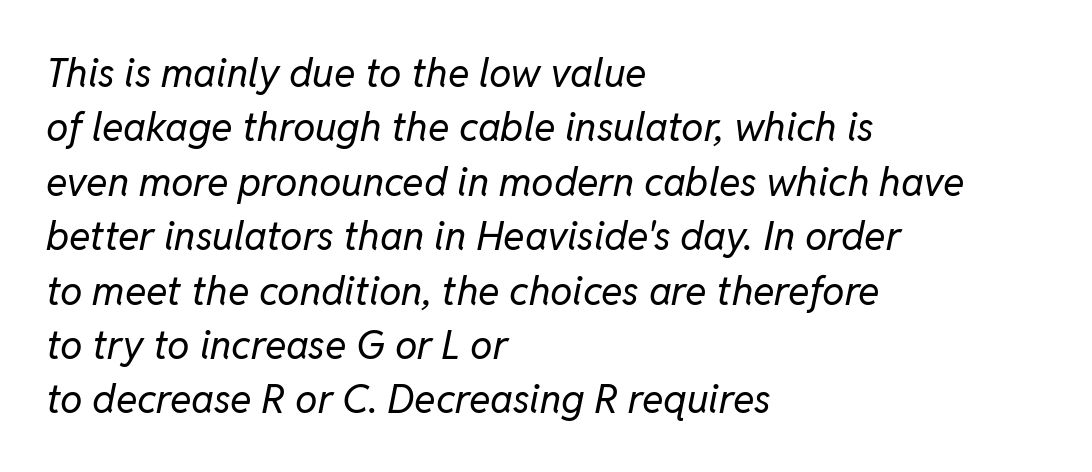
No word sits above an underline. The font's italic variant was chosen for this text. Vertical spacing — default. No chunkiness to these letters — they're not bold.
